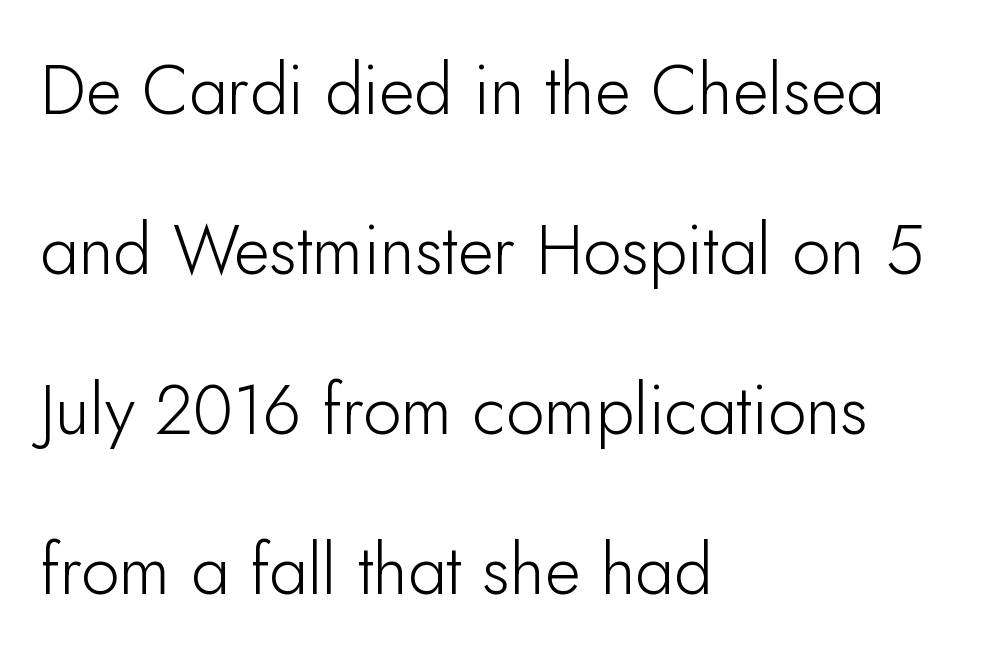
Horizontally, the lines are justified to the leading edge only. Horizontal bands of white between lines are thick stripes. No chunkiness to these letters — they're not bold. Is this a fixed-width face? No — the glyphs have proportional, varying widths. Ascenders rise straight up at ninety degrees. These lines are composed in type without serifs.
